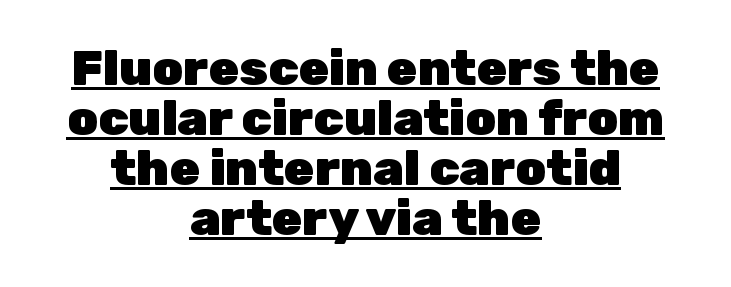
Looks like regular typesetting: each glyph gets only the width it needs. Is the block centered? Yes — each line is placed symmetrically about the middle. Regarding leading, the lines here are crowded together. No feet cap the strokes, marking this as sans-serif type.
